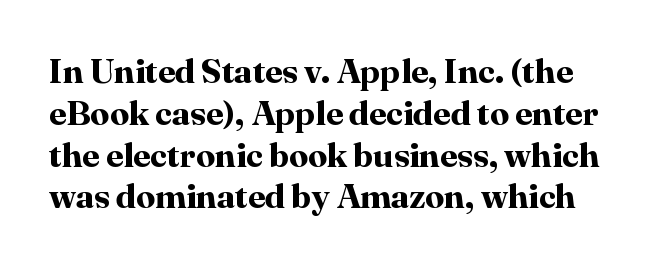
The image shows 34 px bold serif type, upright; set line spacing 1.23x, normal letter spacing, not underlined; high stroke contrast and a medium x-height.
